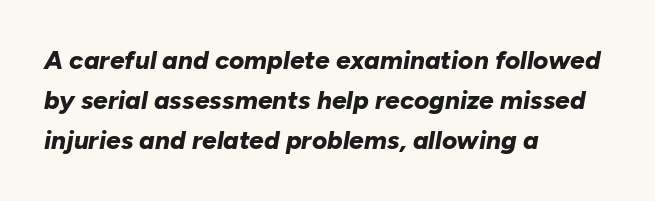
{"italic": "yes", "lean": "right", "slant_degrees": 10, "bold": "yes", "underline": "no", "align": "left", "line_spacing": "normal", "line_spacing_ratio": 1.54, "letter_spacing": "normal", "letter_spacing_em": 0.0, "glyph_px": 26}
